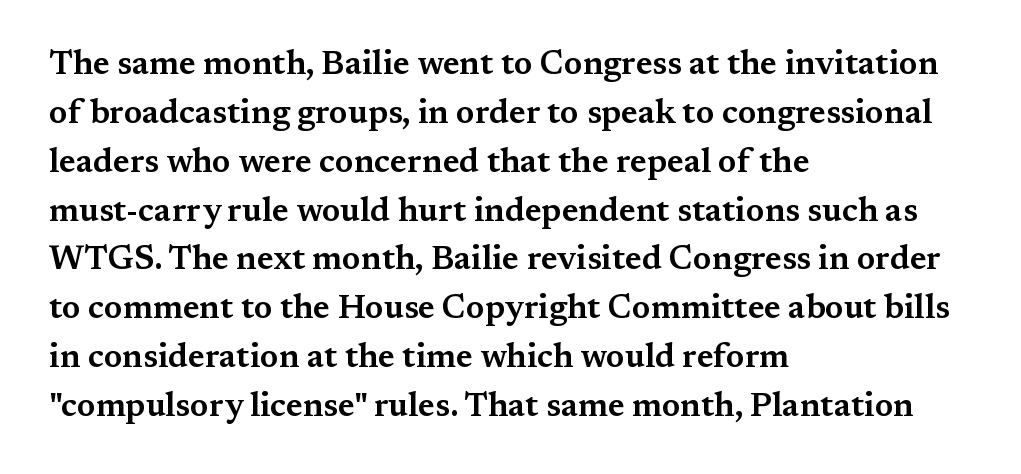
Just letters on the line, the space beneath them empty. Between one letter and the next there's only the usual sliver of space. Quick note: not italic, upright. Varying glyph widths throughout — classic text-font behaviour. Honestly, the row spacing looks completely unremarkable.
